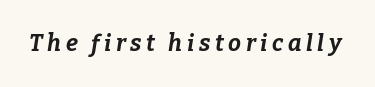
The passage shown leans; its letterforms are oblique. The passage shown is not underscored anywhere. The rendering inserts visible extra space after every character. Emphasis by weight is at full strength: bold.
